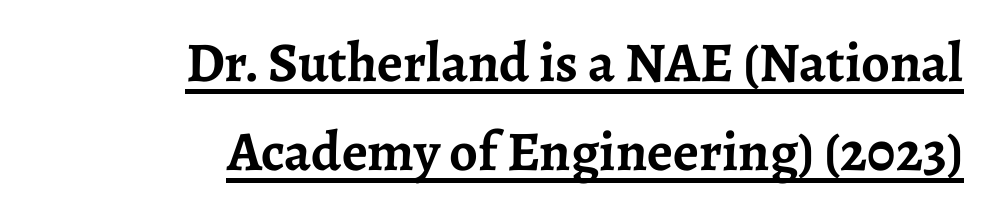
The image shows 56 px semibold serif type, upright; set right-aligned, normal line spacing (1.59x), normal letter spacing, underlined; low stroke contrast and a medium x-height.
